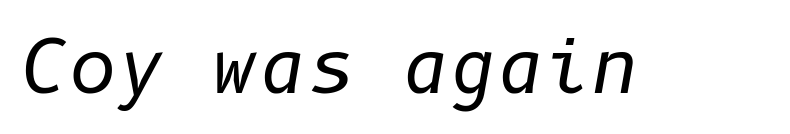
{"italic": "yes", "lean": "right", "slant_degrees": 10, "bold": "no", "weight": "regular", "width": "normal", "stroke_contrast": "low", "x_height": "medium", "underline": "no", "letter_spacing": "normal", "letter_spacing_em": 0.0, "glyph_px": 73}
